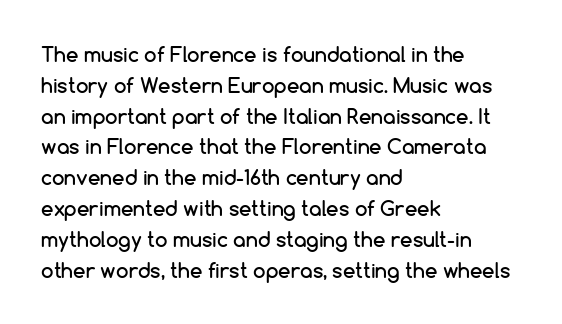
{"italic": "no", "underline": "no", "align": "left", "line_spacing": "normal", "line_spacing_ratio": 1.54, "letter_spacing": "normal", "letter_spacing_em": 0.0, "glyph_px": 20}
